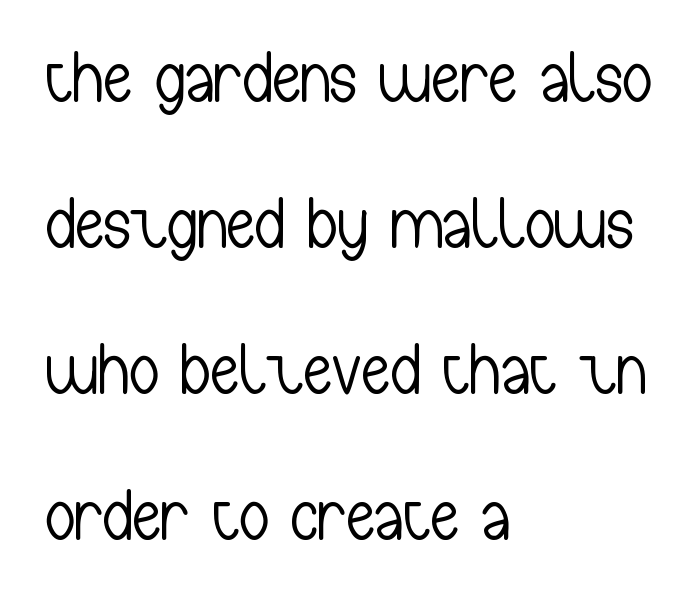
Q: Is the text bold? A: No.
Q: Is the text italic (slanted)? A: No, it is upright.
Q: Is the typeface a serif or a sans-serif typeface? A: Sans-serif.
Q: Is the text underlined? A: No.
Q: How is the paragraph aligned? A: Left-aligned.
Q: Is the spacing between letters normal or unusually wide? A: Normal.
Q: Is the spacing between lines tight, normal or loose? A: Loose.
Q: Width (condensed, normal, or wide)? A: Condensed.
Q: Stroke contrast? A: Low.
Q: x-height? A: Medium.
Q: Monospaced? A: No.
